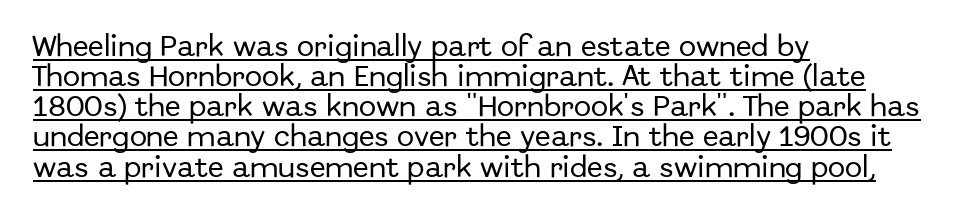
Q: Is the text italic (slanted)? A: No, it is upright.
Q: Is the text underlined? A: Yes.
Q: How is the paragraph aligned? A: Left-aligned.
Q: Is the spacing between letters normal or unusually wide? A: Normal.
Q: Is the spacing between lines tight, normal or loose? A: Normal.
